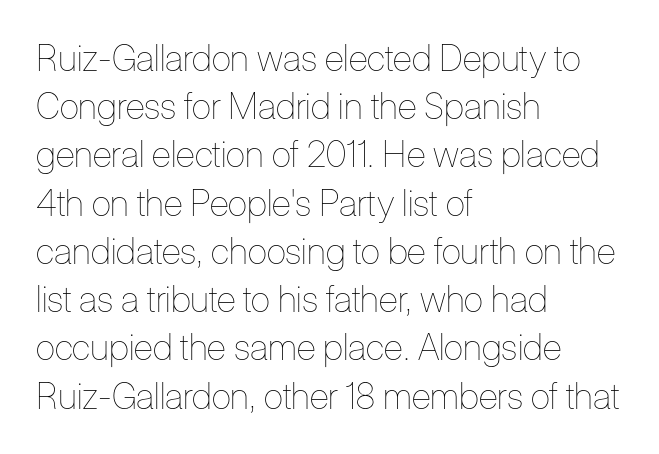
The weight tops out at a normal text grade. Notice how the passage keeps a crisp vertical edge on the left only. A typesetter would call this proportional, since set widths differ per character. The string is rendered with underlining switched off. The lettering stays uniformly vertical, giving the passage a roman look. The line-height multiplier appears to be the usual default.
